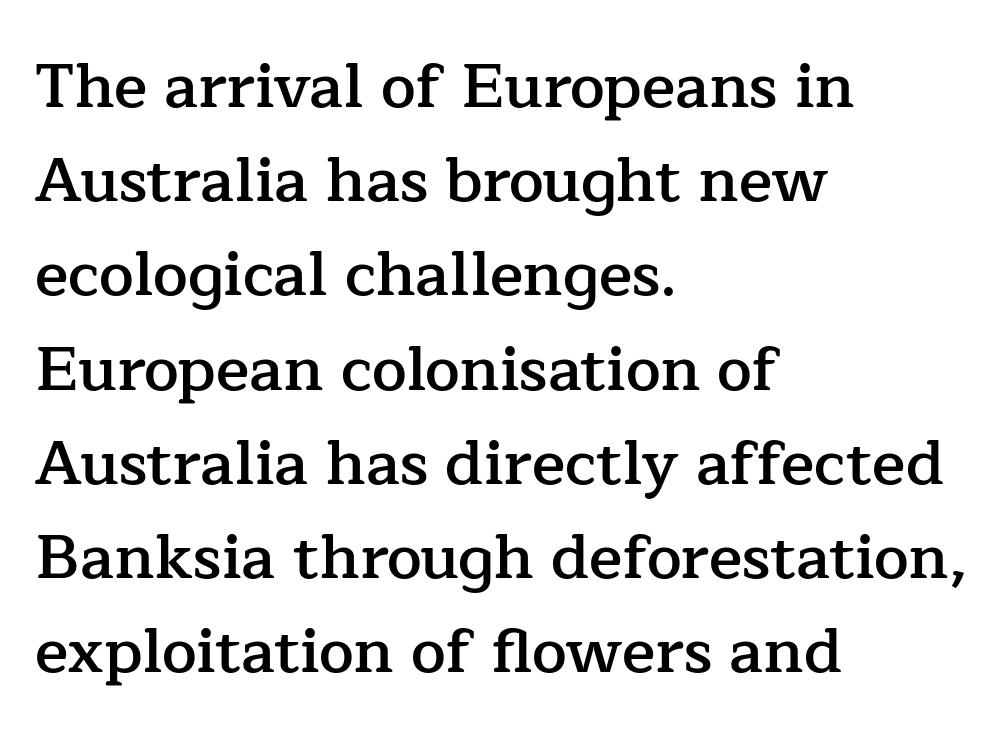
Q: Is the text bold? A: Semi-bold.
Q: Is the text italic (slanted)? A: No, it is upright.
Q: Is the typeface a serif or a sans-serif typeface? A: Serif.
Q: Is the text underlined? A: No.
Q: How is the paragraph aligned? A: Left-aligned.
Q: Is the spacing between letters normal or unusually wide? A: Normal.
Q: Is the spacing between lines tight, normal or loose? A: Normal.
Q: Width (condensed, normal, or wide)? A: Normal.
Q: Stroke contrast? A: Low.
Q: x-height? A: Medium.
Q: Monospaced? A: No.
